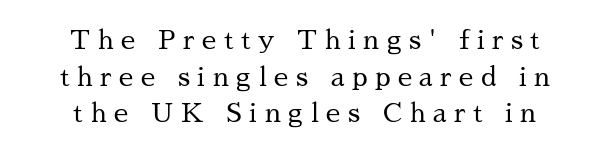
Honestly, the row spacing looks completely unremarkable. Characters follow at a spacing far wider than the type designer built in. The zone under the glyphs is completely vacant. Nothing heavy about these letters — not bold at all.
